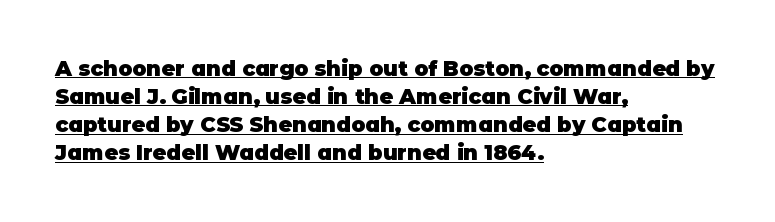
Q: Is the text bold? A: Yes.
Q: Is the text italic (slanted)? A: No, it is upright.
Q: Is the text underlined? A: Yes.
Q: How is the paragraph aligned? A: Left-aligned.
Q: Is the spacing between letters normal or unusually wide? A: Normal.
Q: Is the spacing between lines tight, normal or loose? A: Normal.
